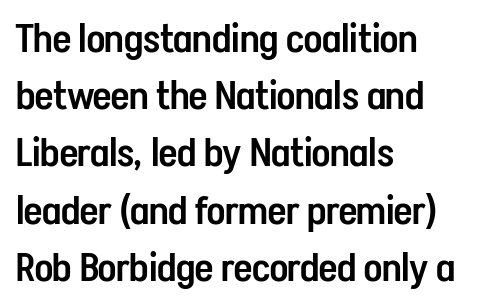
The image shows 40 px semibold, condensed sans-serif type, upright; set left-aligned, normal line spacing (1.43x), normal letter spacing, not underlined; low stroke contrast and a medium x-height.
